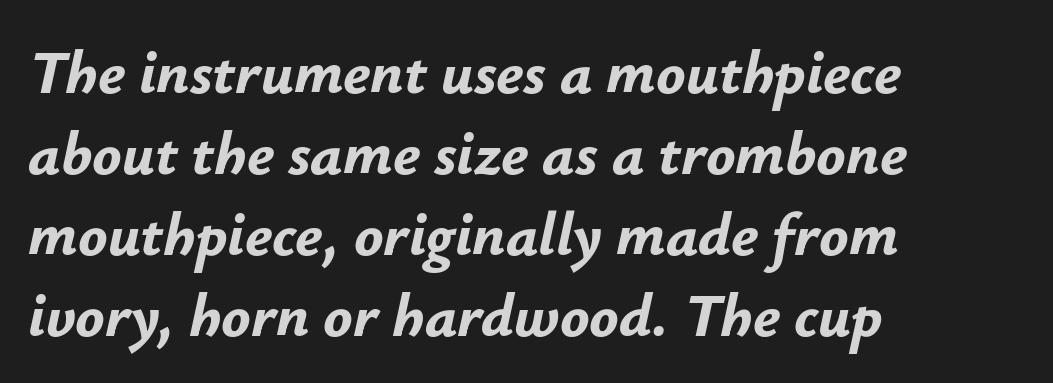
The image shows 61 px bold type, italic (leaning right); set left-aligned, normal line spacing (1.33x), normal letter spacing, not underlined; low stroke contrast and a small x-height.
